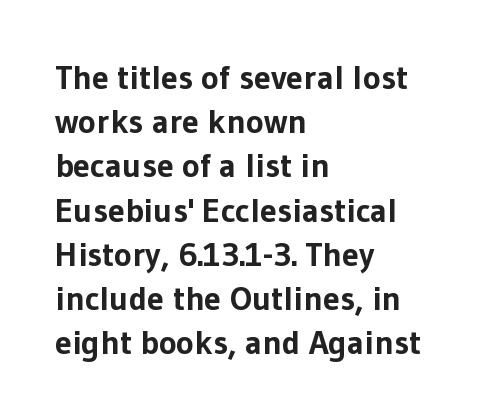
{"serif": "no", "italic": "no", "bold": "yes", "weight": "bold", "width": "normal", "stroke_contrast": "low", "x_height": "medium", "monospaced": "no", "underline": "no", "align": "left", "line_spacing": "normal", "line_spacing_ratio": 1.3, "letter_spacing": "normal", "letter_spacing_em": 0.0, "glyph_px": 34}
